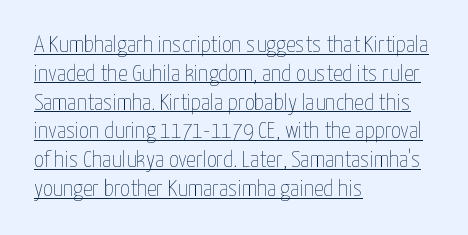
The type sits square on the baseline with zero lean. Nothing heavy about these letters — not bold at all. Notice how the passage keeps a crisp vertical edge on the left only. This rendering features underlined lettering.
